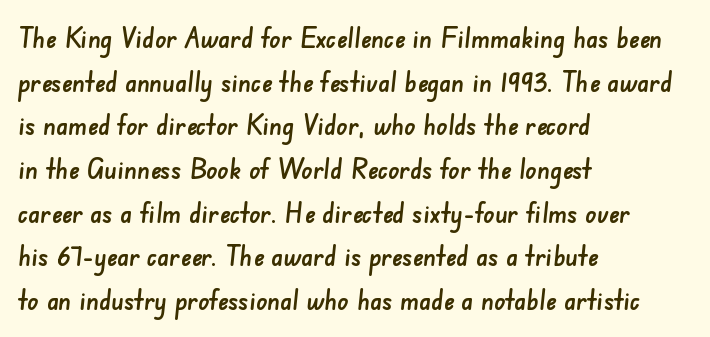
The image shows 28 px sans-serif type; set left-aligned, normal line spacing (1.56x), normal letter spacing, not underlined; low stroke contrast and a small x-height.
